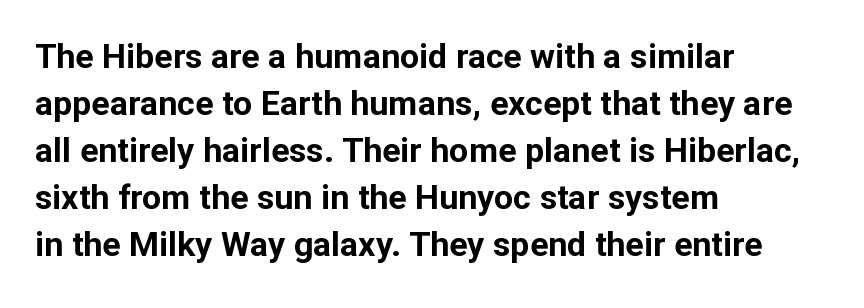
Q: Is the text bold? A: Yes.
Q: Is the text italic (slanted)? A: No, it is upright.
Q: Is the typeface a serif or a sans-serif typeface? A: Sans-serif.
Q: Is the text underlined? A: No.
Q: How is the paragraph aligned? A: Left-aligned.
Q: Is the spacing between letters normal or unusually wide? A: Normal.
Q: Is the spacing between lines tight, normal or loose? A: Normal.
Q: Width (condensed, normal, or wide)? A: Normal.
Q: Stroke contrast? A: Low.
Q: x-height? A: Medium.
Q: Monospaced? A: No.
